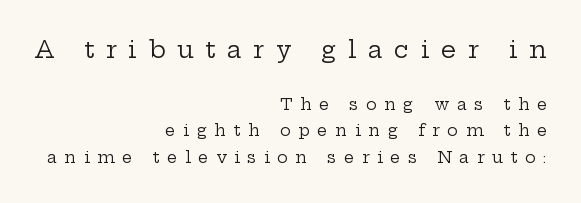
The image shows 24 px text type, upright; set right-aligned, normal line spacing (1.68x), unusually wide letter spacing (+0.48 em), not underlined; the first (top) block is 1.5x larger.
